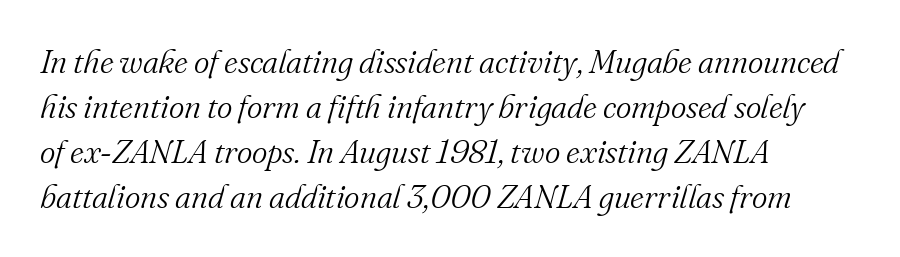
Q: Is the text bold? A: No.
Q: Is the text italic (slanted)? A: Yes, it leans right by about 16 degrees.
Q: Is the typeface a serif or a sans-serif typeface? A: Serif.
Q: Is the text underlined? A: No.
Q: How is the paragraph aligned? A: Left-aligned.
Q: Is the spacing between letters normal or unusually wide? A: Normal.
Q: Is the spacing between lines tight, normal or loose? A: Normal.
Q: Width (condensed, normal, or wide)? A: Normal.
Q: Stroke contrast? A: Medium.
Q: x-height? A: Small.
Q: Monospaced? A: No.
